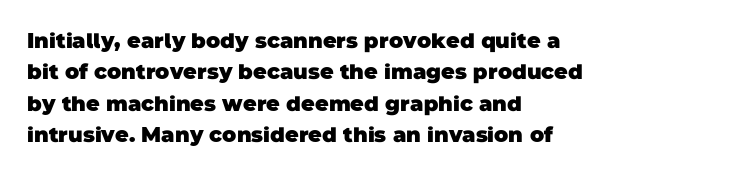
{"bold": "yes", "underline": "no", "align": "left", "line_spacing": "normal", "line_spacing_ratio": 1.5, "letter_spacing": "normal", "letter_spacing_em": 0.0, "glyph_px": 21}
